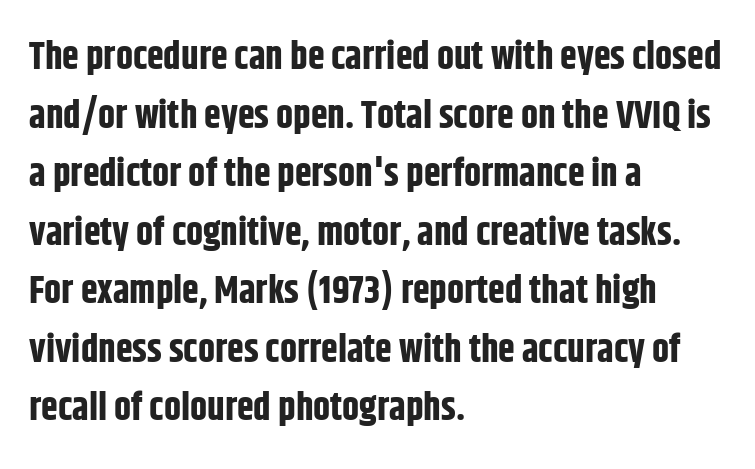
Q: Is the text bold? A: Yes.
Q: Is the text italic (slanted)? A: No, it is upright.
Q: Is the typeface a serif or a sans-serif typeface? A: Sans-serif.
Q: Is the text underlined? A: No.
Q: How is the paragraph aligned? A: Left-aligned.
Q: Is the spacing between letters normal or unusually wide? A: Normal.
Q: Is the spacing between lines tight, normal or loose? A: Normal.
Q: Width (condensed, normal, or wide)? A: Condensed.
Q: Stroke contrast? A: Low.
Q: x-height? A: Large.
Q: Monospaced? A: No.
